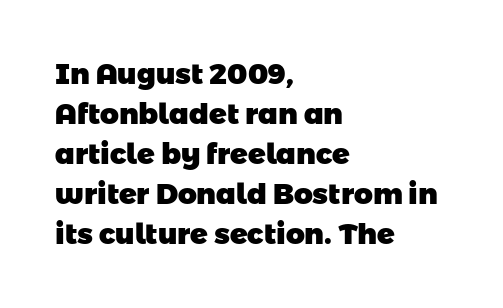
Q: Is the text bold? A: Yes.
Q: Is the typeface a serif or a sans-serif typeface? A: Sans-serif.
Q: Is the text underlined? A: No.
Q: How is the paragraph aligned? A: Left-aligned.
Q: Is the spacing between letters normal or unusually wide? A: Normal.
Q: Is the spacing between lines tight, normal or loose? A: Normal.
Q: Width (condensed, normal, or wide)? A: Normal.
Q: Stroke contrast? A: Low.
Q: x-height? A: Medium.
Q: Monospaced? A: No.
